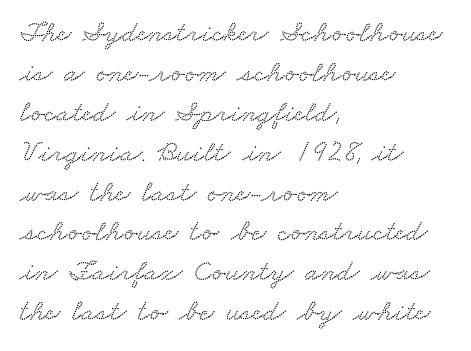
Where is the straight margin? On the left. Inter-character spacing is left at the font's built-in metrics. The font family rendered here belongs to the serif group. The foot of each line stays bare and open. Here the designer chose a conventional face with non-uniform glyph widths. Vertically, the passage feels balanced, rows spaced as you'd expect.
